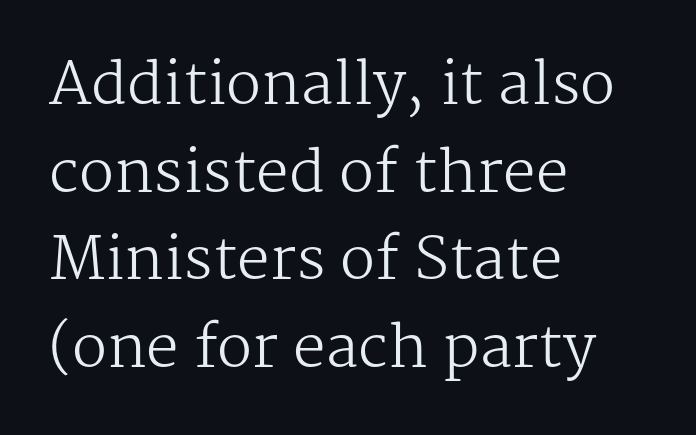
{"serif": "yes", "italic": "no", "bold": "no", "weight": "regular", "width": "normal", "stroke_contrast": "medium", "x_height": "medium", "monospaced": "no", "underline": "no", "align": "left", "line_spacing": "normal", "line_spacing_ratio": 1.51, "letter_spacing": "normal", "letter_spacing_em": 0.0, "glyph_px": 58}
